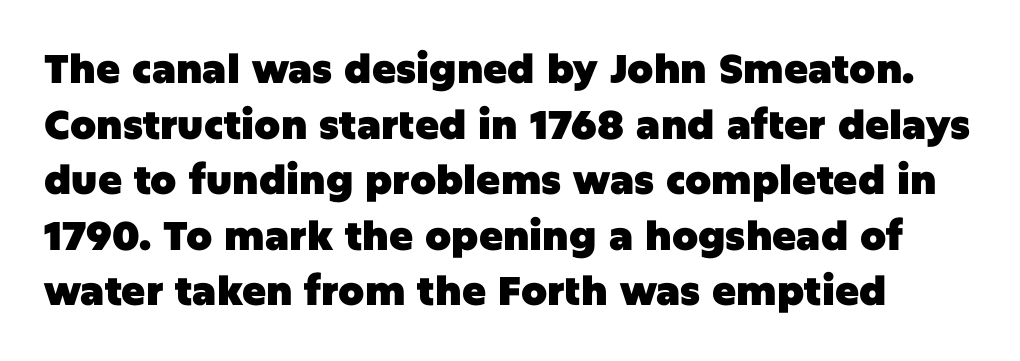
{"serif": "no", "italic": "no", "bold": "yes", "weight": "heavy", "width": "normal", "stroke_contrast": "low", "x_height": "large", "monospaced": "no", "underline": "no", "line_spacing": "normal", "line_spacing_ratio": 1.39, "letter_spacing": "normal", "letter_spacing_em": 0.0, "glyph_px": 40}
